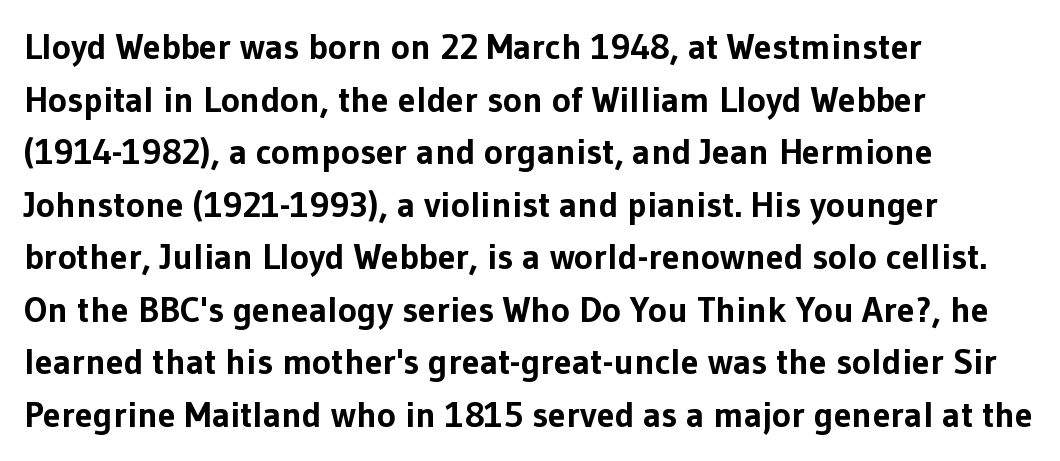
Evenly set lines give the paragraph a standard silhouette. Note: no serifs on the glyphs. The axis of the letterforms is exactly vertical. The typesetter chose a ragged-right arrangement here. Descenders hang freely into open space. A full-strength bold gives these letters their thick strokes.
